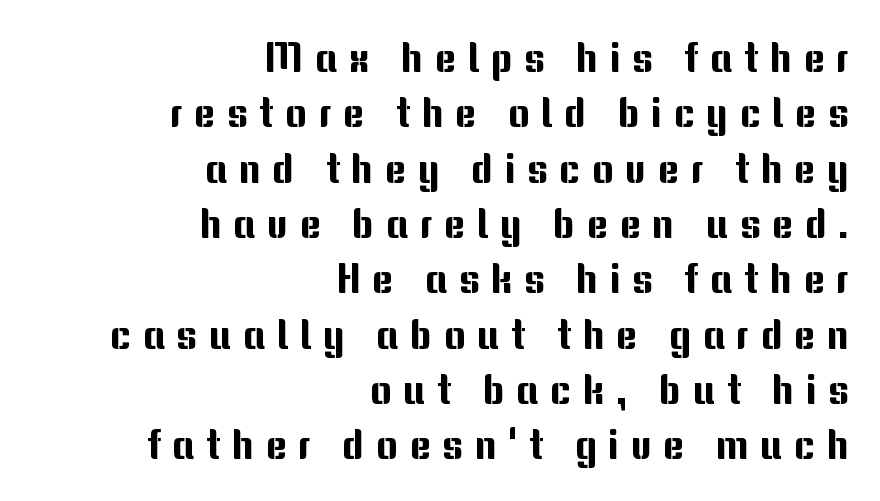
Q: Is the text italic (slanted)? A: No, it is upright.
Q: Is the typeface a serif or a sans-serif typeface? A: Sans-serif.
Q: Is the text underlined? A: No.
Q: How is the paragraph aligned? A: Right-aligned.
Q: Is the spacing between letters normal or unusually wide? A: Unusually wide.
Q: Is the spacing between lines tight, normal or loose? A: Normal.
Q: Width (condensed, normal, or wide)? A: Normal.
Q: Stroke contrast? A: Medium.
Q: x-height? A: Medium.
Q: Monospaced? A: No.
